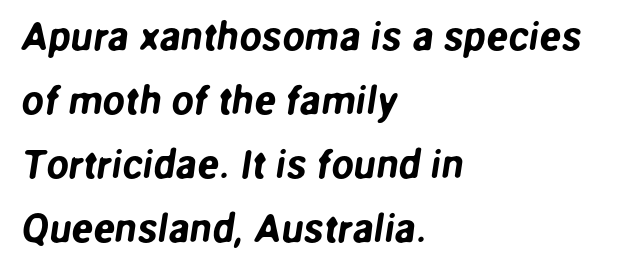
Caption: standard tracking, unaltered. Rule under the text: the space is simply empty. These lines stack with their left ends in a neat column. The rendering shows plain stroke endings on the letterforms — a sans-serif design.
